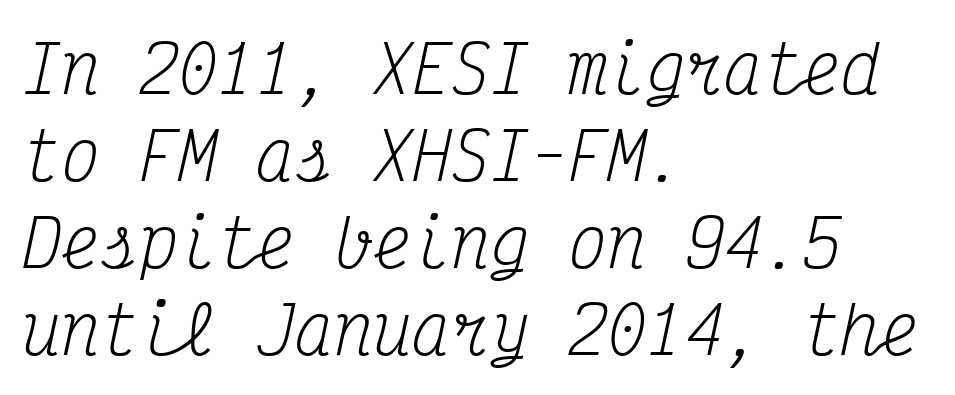
Q: Is the text bold? A: No.
Q: Is the text italic (slanted)? A: Yes, it leans right by about 12 degrees.
Q: Is the typeface a serif or a sans-serif typeface? A: Serif.
Q: Is the text underlined? A: No.
Q: How is the paragraph aligned? A: Left-aligned.
Q: Is the spacing between letters normal or unusually wide? A: Normal.
Q: Is the spacing between lines tight, normal or loose? A: Normal.
Q: Width (condensed, normal, or wide)? A: Condensed.
Q: Stroke contrast? A: Medium.
Q: x-height? A: Medium.
Q: Monospaced? A: Yes.
